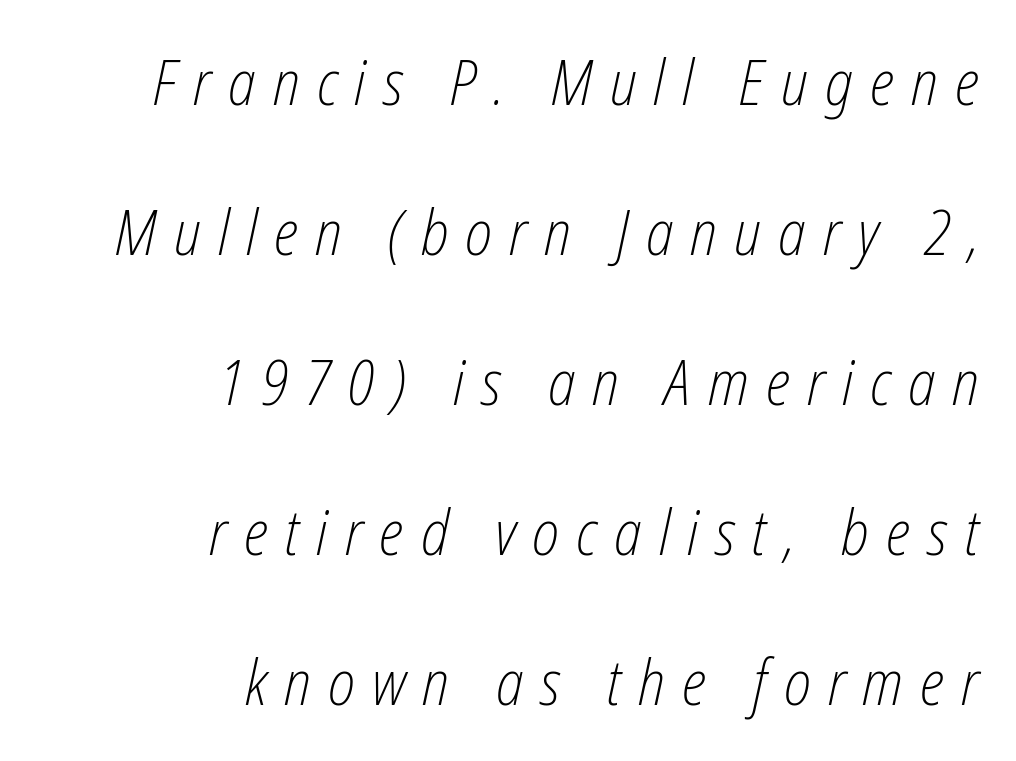
The image shows 63 px light, condensed type, italic (leaning right); set right-aligned, loose line spacing (2.38x), unusually wide letter spacing (+0.27 em), not underlined; low stroke contrast and a medium x-height.
